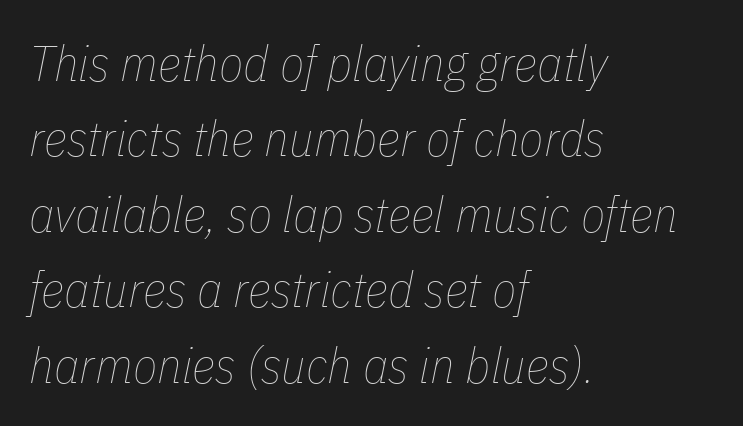
No extra ink here — the face is not bold. The passage shown is typed in a proportional face where columns would drift. The axis of the letterforms is tilted away from vertical. Students, note that the glyphs here touch the page at normal intervals.
